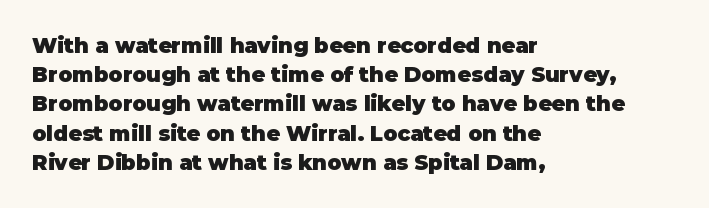
Q: Is the text bold? A: Yes.
Q: Is the text italic (slanted)? A: No, it is upright.
Q: Is the text underlined? A: No.
Q: How is the paragraph aligned? A: Left-aligned.
Q: Is the spacing between letters normal or unusually wide? A: Normal.
Q: Is the spacing between lines tight, normal or loose? A: Normal.
